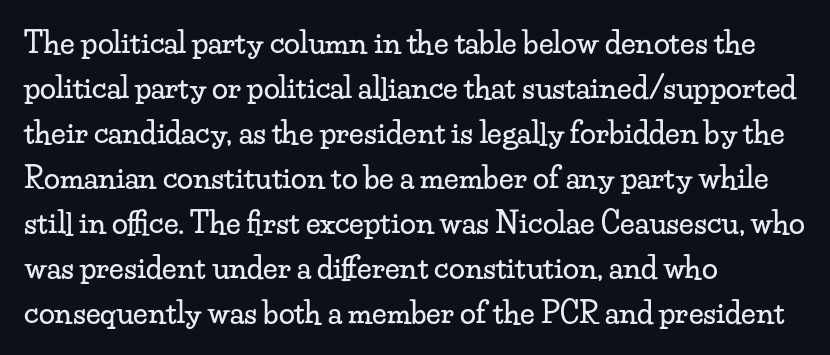
{"serif": "yes", "italic": "no", "width": "wide", "stroke_contrast": "low", "x_height": "small", "monospaced": "no", "underline": "no", "align": "left", "line_spacing": "normal", "line_spacing_ratio": 1.55, "letter_spacing": "normal", "letter_spacing_em": 0.0, "glyph_px": 29}
